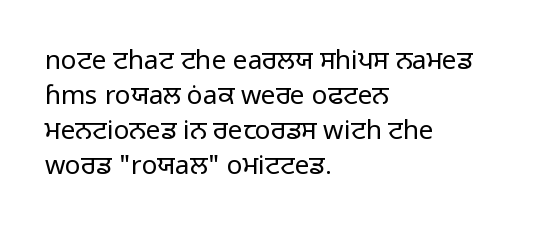
How are the letters spaced? Ordinarily, with no added tracking. Has an underline been added? It has not. Honestly, the row spacing looks completely unremarkable. The font is comparable to plain body text, perhaps lighter. Visually the block forms a straight wall on the left and a jagged coastline on the right.
